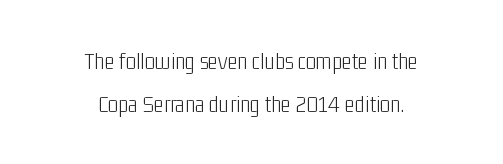
Q: Is the text bold? A: No.
Q: Is the text italic (slanted)? A: No, it is upright.
Q: Is the text underlined? A: No.
Q: How is the paragraph aligned? A: Centered.
Q: Is the spacing between letters normal or unusually wide? A: Normal.
